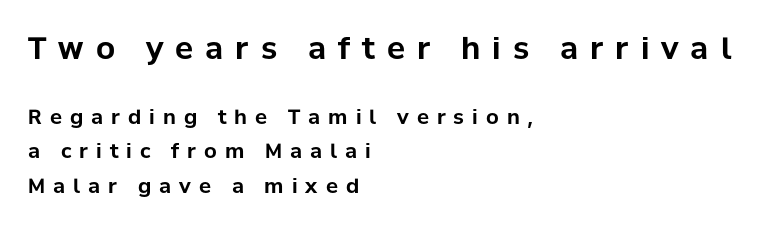
Display-style spreading of the glyphs; the letterfit is very open. Underline: absent. Note the varied advance widths — an 'i' is clearly narrower than an 'm'. These lines stack with their left ends in a neat column. Size contrast runs from large at the top to small at the bottom. Check where the strokes stop: nothing finishes them off — pure sans.
